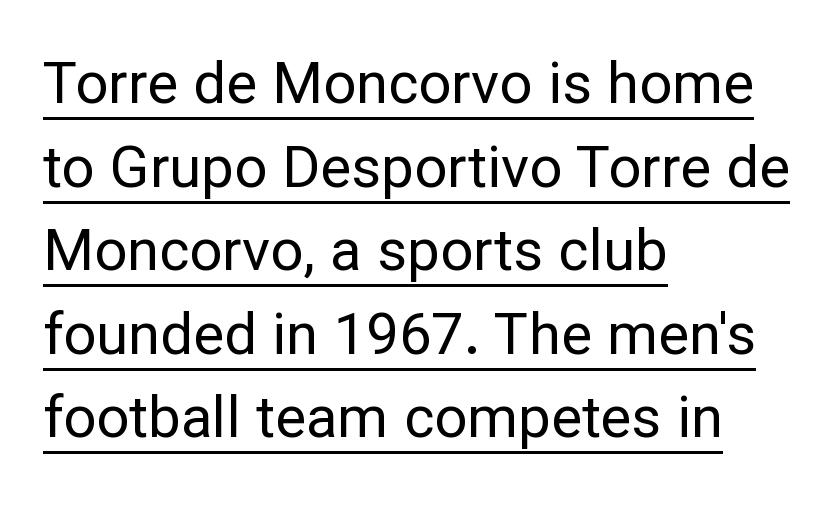
Is this a heavy cut? Hardly; it is regular or lighter. Honestly, the underline is the first thing you notice here. Vertically, the passage feels balanced, rows spaced as you'd expect. These lines stack with their left ends in a neat column.
